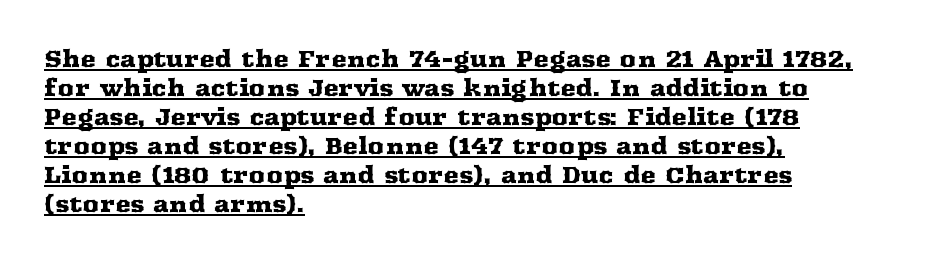
The image shows 23 px text type, upright; set left-aligned, normal line spacing (1.26x), normal letter spacing, underlined.
